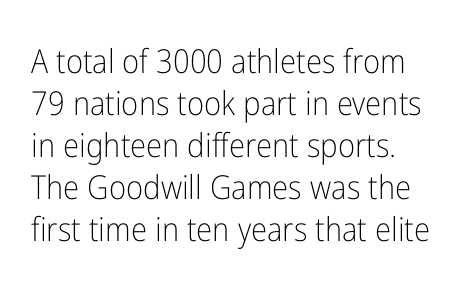
{"serif": "no", "italic": "no", "bold": "no", "weight": "light", "width": "condensed", "stroke_contrast": "low", "x_height": "medium", "monospaced": "no", "underline": "no", "align": "left", "line_spacing": "normal", "line_spacing_ratio": 1.27, "letter_spacing": "normal", "letter_spacing_em": 0.0, "glyph_px": 33}
